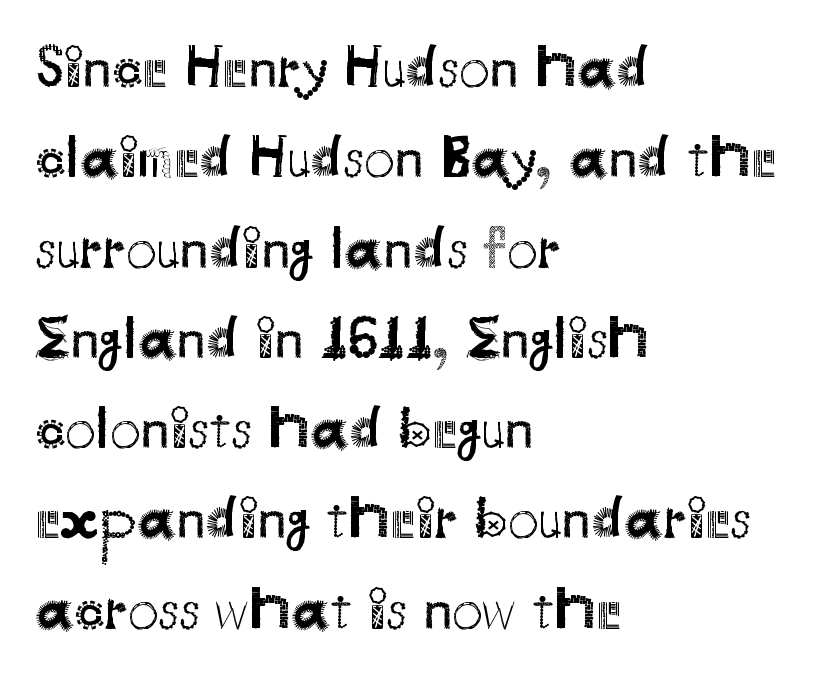
{"serif": "no", "italic": "no", "bold": "no", "weight": "regular", "width": "normal", "stroke_contrast": "medium", "x_height": "small", "monospaced": "no", "underline": "no", "align": "left", "line_spacing": "normal", "line_spacing_ratio": 1.48, "letter_spacing": "normal", "letter_spacing_em": 0.0, "glyph_px": 61}
